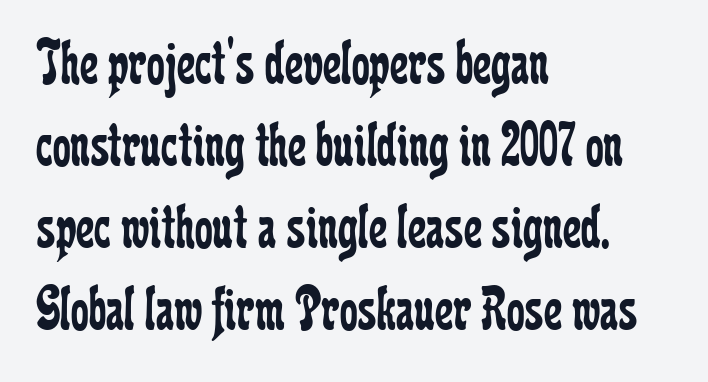
No word sits above an underline. Caption: standard tracking, unaltered. Is there much room between lines? A standard amount, neither cramped nor airy. The passage is arranged the way most books set body copy — flush left.
